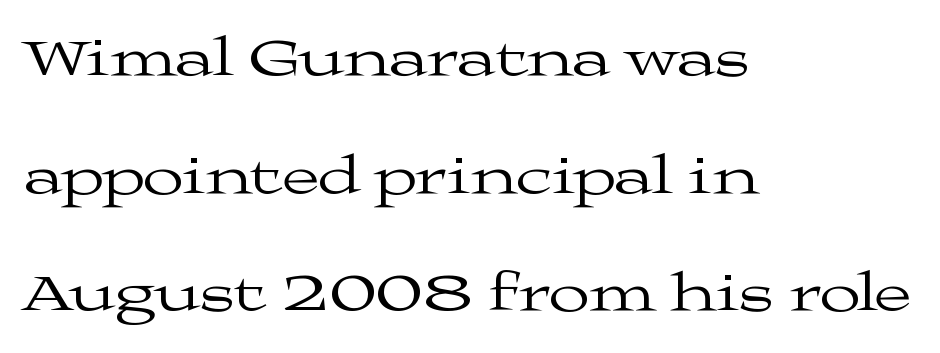
{"serif": "yes", "italic": "no", "bold": "no", "weight": "regular", "width": "wide", "stroke_contrast": "medium", "x_height": "medium", "monospaced": "no", "underline": "no", "align": "left", "line_spacing": "loose", "line_spacing_ratio": 2.18, "letter_spacing": "normal", "letter_spacing_em": 0.0, "glyph_px": 54}
